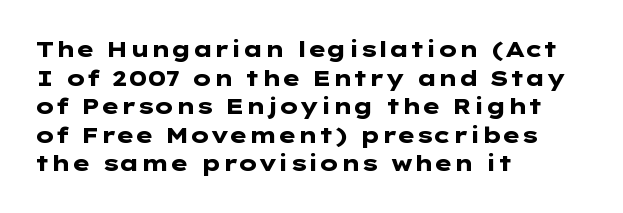
The image shows 22 px bold type, upright; set left-aligned, normal line spacing (1.3x), normal letter spacing, not underlined.
